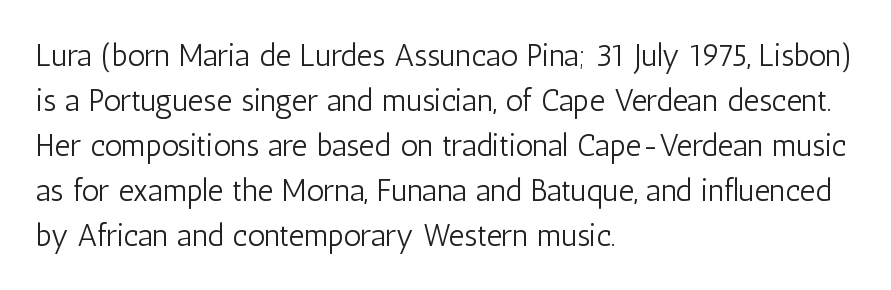
The compositor pushed each line to the left boundary. Horizontal bands of white between lines are of average thickness. The characters are drawn with everyday or finer stroke widths. Quick note: underline off. There is no visible air inserted between adjacent glyphs.
